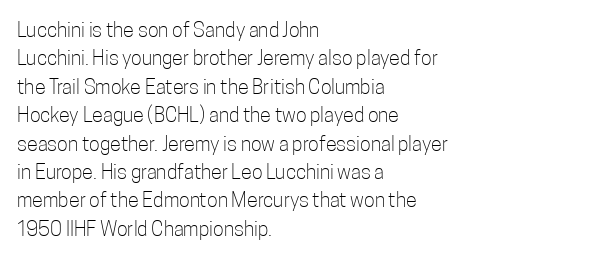
Glyph-to-glyph distance matches everyday printed text. One glance says typical: line gaps are just what's usual. A bare baseline throughout the passage. Does the lettering tilt? It doesn't — this is upright.
